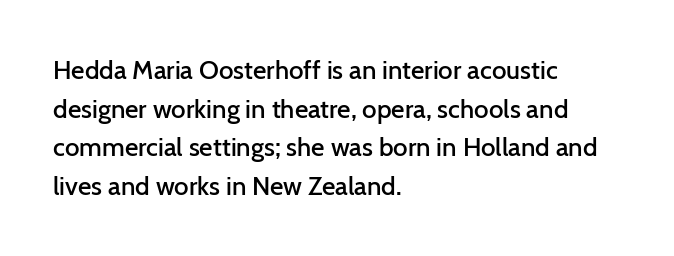
The image shows 26 px text type, upright; set left-aligned, normal line spacing (1.49x), normal letter spacing, not underlined.
